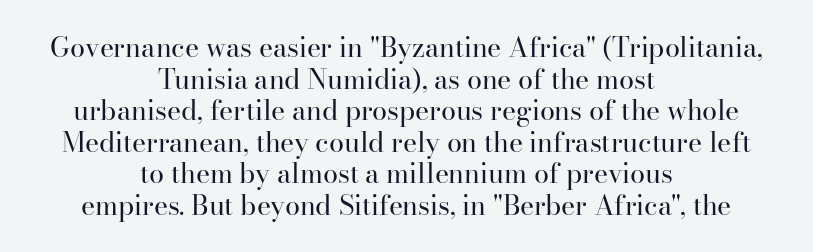
{"italic": "no", "bold": "no", "underline": "no", "align": "center", "line_spacing_ratio": 1.17, "letter_spacing": "normal", "letter_spacing_em": 0.0, "glyph_px": 27}
